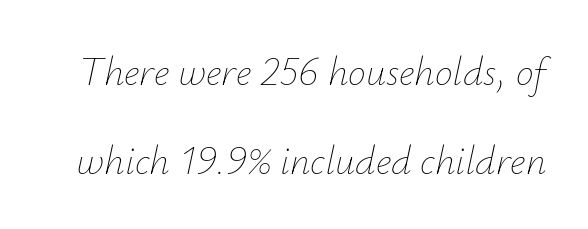
The image shows 40 px thin type, italic (leaning right); set loose line spacing (2.23x), normal letter spacing, not underlined; low stroke contrast and a small x-height.
